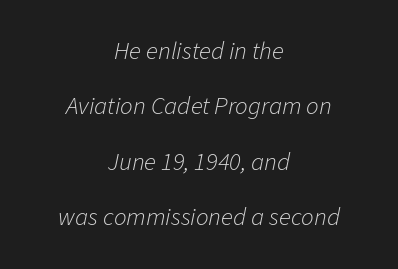
{"italic": "yes", "lean": "right", "slant_degrees": 11, "bold": "no", "underline": "no", "align": "center", "line_spacing": "loose", "line_spacing_ratio": 2.22, "letter_spacing": "normal", "letter_spacing_em": 0.0, "glyph_px": 25}
